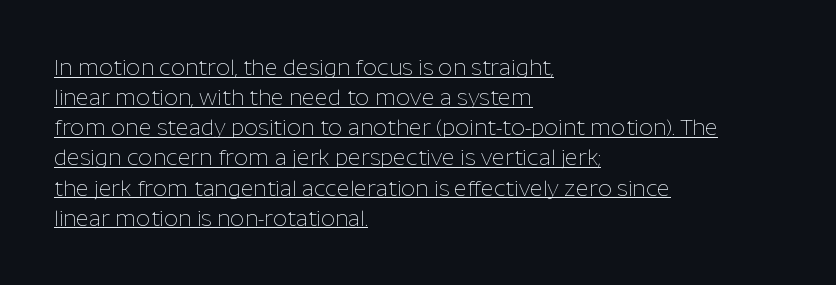
Stroke thickness stays within the range of a standard reading face or lighter. Words appear dense and cohesive because spacing is normal. Every word sits above its own underline. Normally led — the rows are evenly, conventionally spaced. The rendering anchors every line to the left-hand side.
